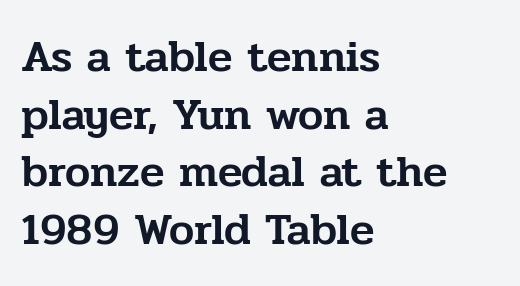
{"serif": "yes", "italic": "no", "width": "normal", "stroke_contrast": "low", "x_height": "medium", "monospaced": "no", "underline": "no", "align": "left", "line_spacing": "normal", "line_spacing_ratio": 1.28, "letter_spacing": "normal", "letter_spacing_em": 0.0, "glyph_px": 45}
